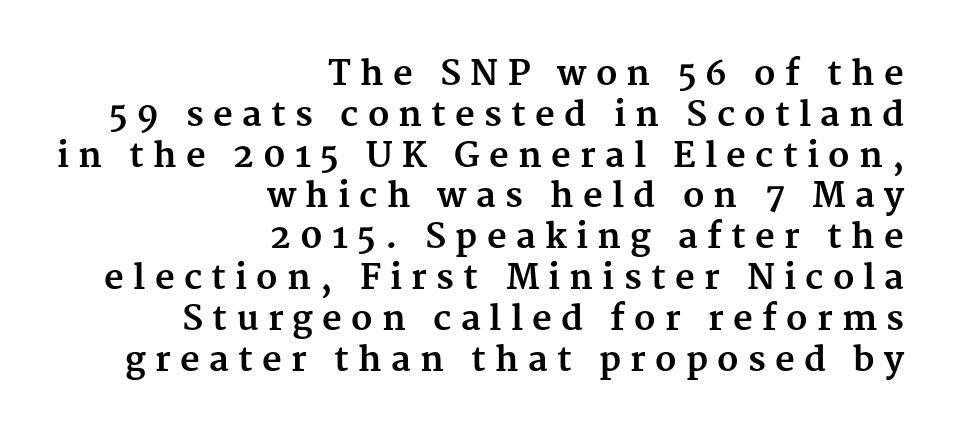
Serifs: yes, visible at the terminals of the letterforms. Between one letter and the next there's a generous, obvious gap. This sample has the flowing, uneven cadence of proportional lettering. Notice how the stems are strictly vertical — no italics here.
